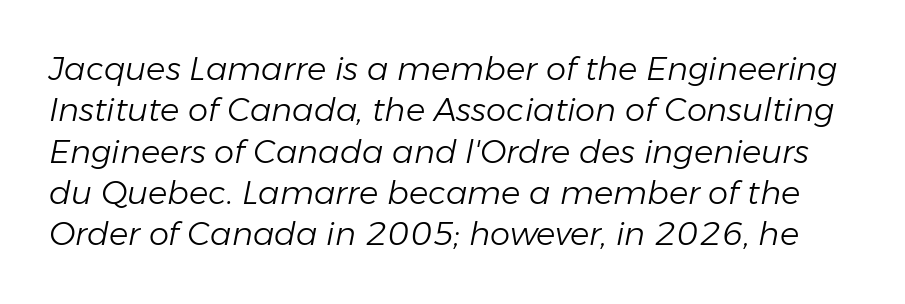
Q: Is the text bold? A: No.
Q: Is the text italic (slanted)? A: Yes, it leans right by about 11 degrees.
Q: Is the text underlined? A: No.
Q: Is the spacing between letters normal or unusually wide? A: Normal.
Q: Is the spacing between lines tight, normal or loose? A: Normal.
Q: Width (condensed, normal, or wide)? A: Normal.
Q: Stroke contrast? A: Low.
Q: x-height? A: Medium.
Q: Monospaced? A: No.
